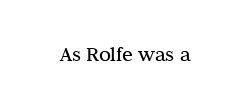
The image shows 22 px text type, upright; set normal letter spacing, not underlined.
